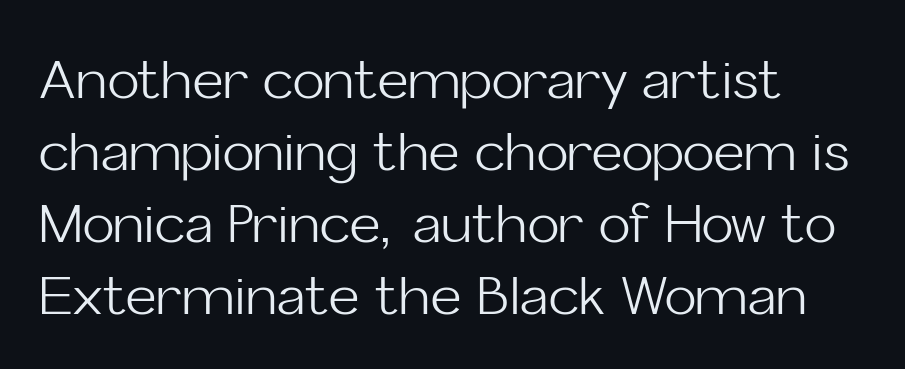
Q: Is the text bold? A: No.
Q: Is the text italic (slanted)? A: No, it is upright.
Q: Is the typeface a serif or a sans-serif typeface? A: Sans-serif.
Q: Is the text underlined? A: No.
Q: How is the paragraph aligned? A: Left-aligned.
Q: Is the spacing between letters normal or unusually wide? A: Normal.
Q: Is the spacing between lines tight, normal or loose? A: Normal.
Q: Width (condensed, normal, or wide)? A: Normal.
Q: Stroke contrast? A: Low.
Q: x-height? A: Medium.
Q: Monospaced? A: No.
